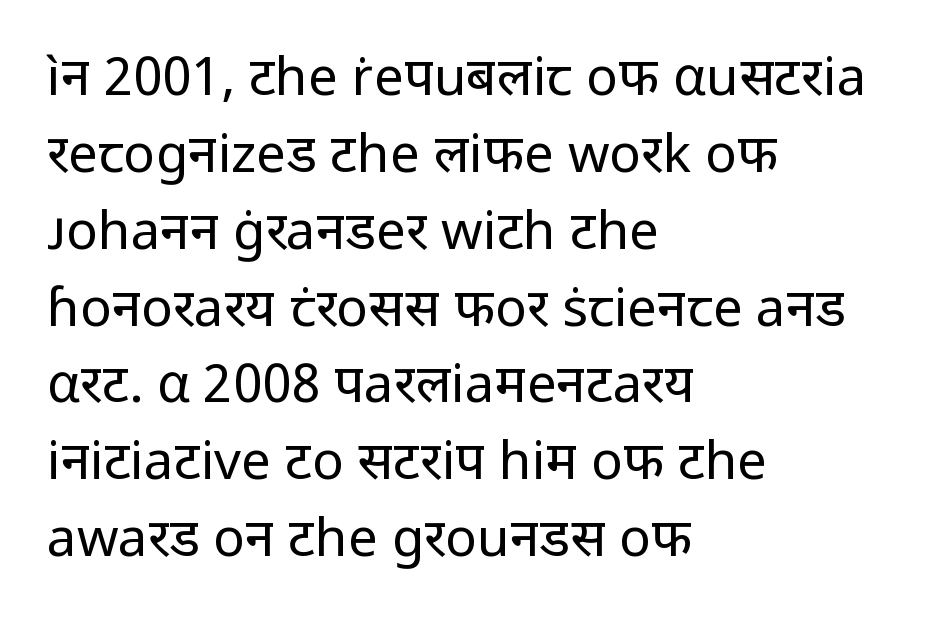
{"serif": "no", "italic": "no", "bold": "no", "weight": "regular", "width": "normal", "stroke_contrast": "low", "x_height": "medium", "monospaced": "no", "underline": "no", "align": "left", "line_spacing": "normal", "line_spacing_ratio": 1.45, "letter_spacing": "normal", "letter_spacing_em": 0.0, "glyph_px": 53}
